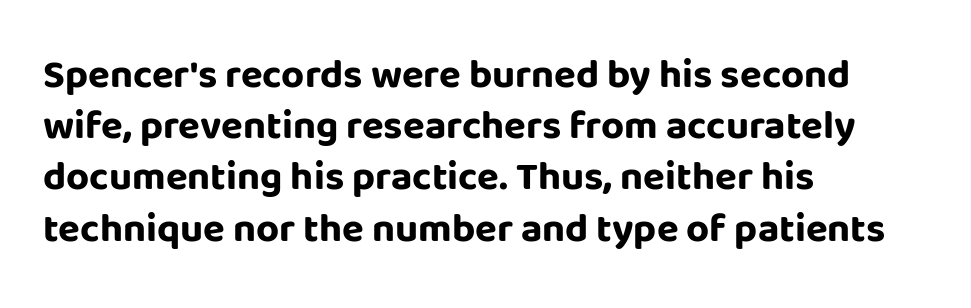
Q: Is the text bold? A: Yes.
Q: Is the text italic (slanted)? A: No, it is upright.
Q: Is the typeface a serif or a sans-serif typeface? A: Sans-serif.
Q: Is the text underlined? A: No.
Q: How is the paragraph aligned? A: Left-aligned.
Q: Is the spacing between letters normal or unusually wide? A: Normal.
Q: Is the spacing between lines tight, normal or loose? A: Normal.
Q: Width (condensed, normal, or wide)? A: Normal.
Q: Stroke contrast? A: Low.
Q: x-height? A: Large.
Q: Monospaced? A: No.
